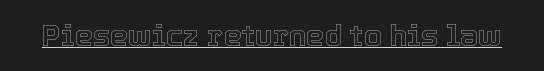
{"italic": "no", "width": "normal", "x_height": "medium", "monospaced": "no", "underline": "yes", "letter_spacing": "normal", "letter_spacing_em": 0.0, "glyph_px": 29}
